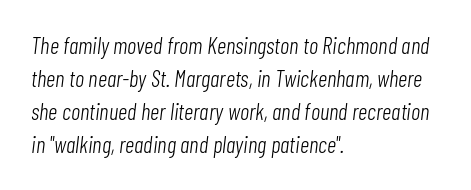
The image shows 23 px text type, italic (leaning right); set left-aligned, normal line spacing (1.44x), normal letter spacing, not underlined.
